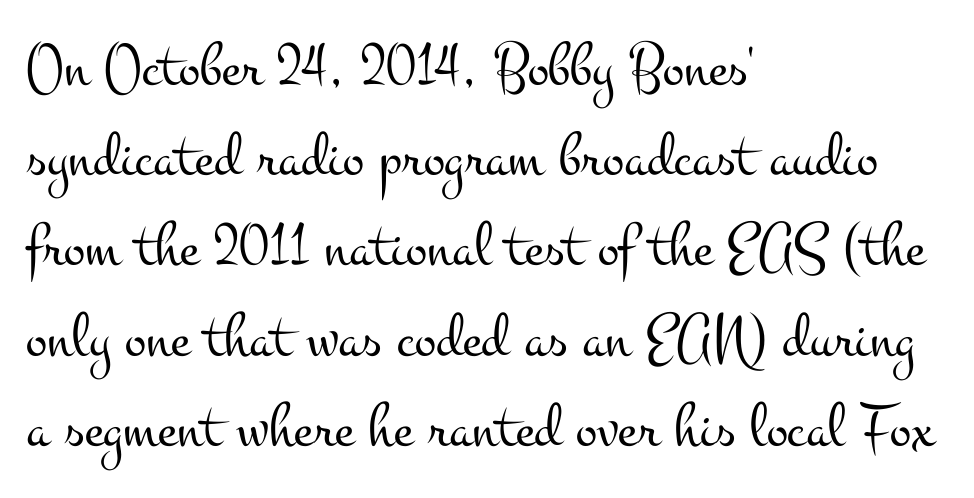
Q: Is the text bold? A: No.
Q: Is the text italic (slanted)? A: Yes.
Q: Is the text underlined? A: No.
Q: How is the paragraph aligned? A: Left-aligned.
Q: Is the spacing between letters normal or unusually wide? A: Normal.
Q: Is the spacing between lines tight, normal or loose? A: Normal.
Q: Width (condensed, normal, or wide)? A: Wide.
Q: Stroke contrast? A: Medium.
Q: x-height? A: Small.
Q: Monospaced? A: No.
